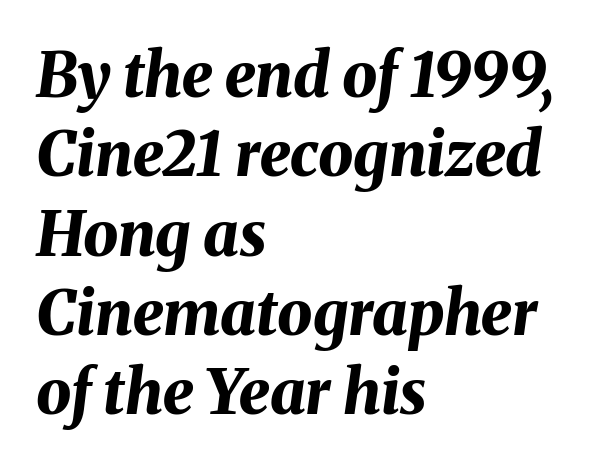
The image shows 62 px bold type, italic (leaning right); set left-aligned, normal line spacing (1.28x), normal letter spacing, not underlined; medium stroke contrast and a medium x-height.
